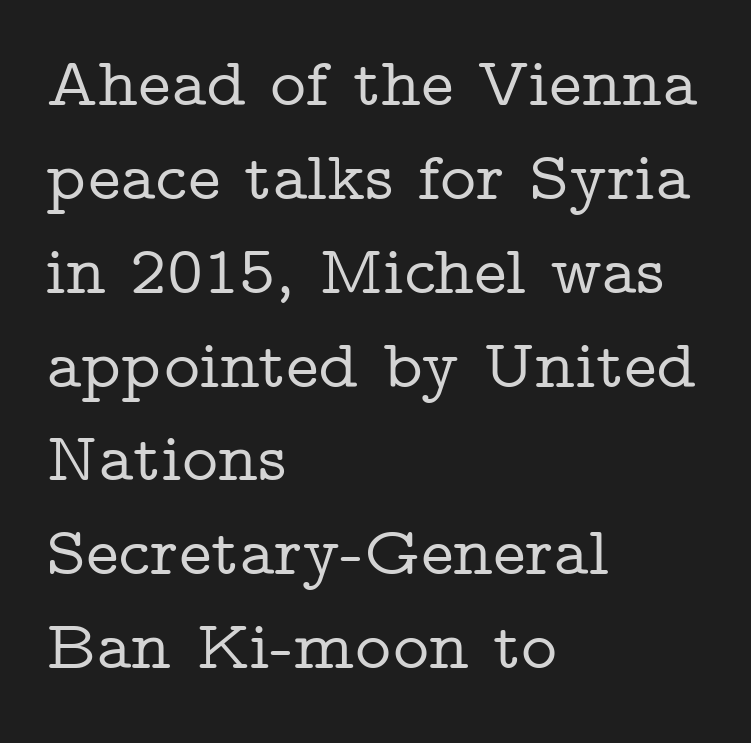
{"serif": "yes", "italic": "no", "width": "wide", "stroke_contrast": "low", "x_height": "medium", "monospaced": "no", "underline": "no", "align": "left", "line_spacing": "normal", "line_spacing_ratio": 1.36, "letter_spacing": "normal", "letter_spacing_em": 0.0, "glyph_px": 69}
